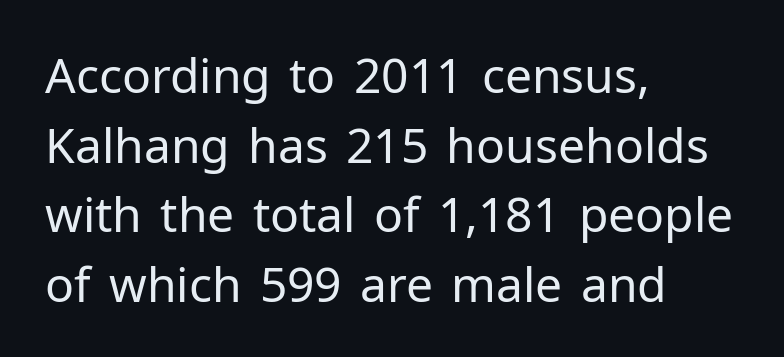
The image shows 48 px regular-weight sans-serif type, upright; set left-aligned, normal line spacing (1.45x), normal letter spacing, not underlined; low stroke contrast and a medium x-height.
